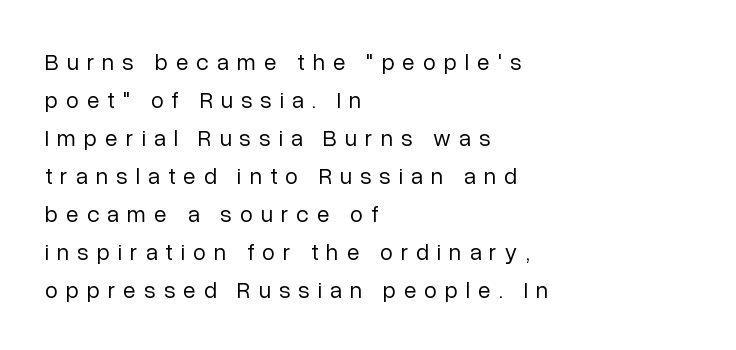
Q: Is the text bold? A: No.
Q: Is the text italic (slanted)? A: No, it is upright.
Q: Is the text underlined? A: No.
Q: How is the paragraph aligned? A: Left-aligned.
Q: Is the spacing between letters normal or unusually wide? A: Unusually wide.
Q: Is the spacing between lines tight, normal or loose? A: Normal.
